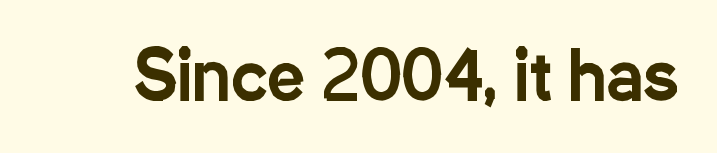
Q: Is the text italic (slanted)? A: No, it is upright.
Q: Is the typeface a serif or a sans-serif typeface? A: Sans-serif.
Q: Is the text underlined? A: No.
Q: Is the spacing between letters normal or unusually wide? A: Normal.
Q: Width (condensed, normal, or wide)? A: Condensed.
Q: Stroke contrast? A: Low.
Q: x-height? A: Medium.
Q: Monospaced? A: No.
